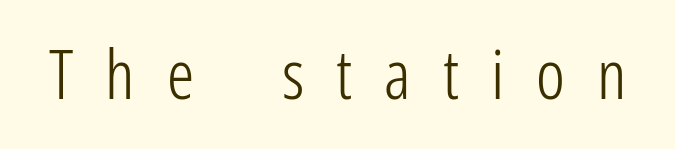
{"serif": "no", "italic": "no", "bold": "no", "weight": "light", "width": "condensed", "stroke_contrast": "low", "x_height": "medium", "monospaced": "no", "underline": "no", "letter_spacing": "wide", "letter_spacing_em": 0.47, "glyph_px": 68}
